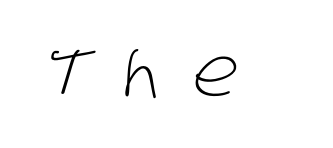
The image shows 67 px light, condensed sans-serif type; set unusually wide letter spacing (+0.46 em), not underlined; low stroke contrast and a large x-height.
